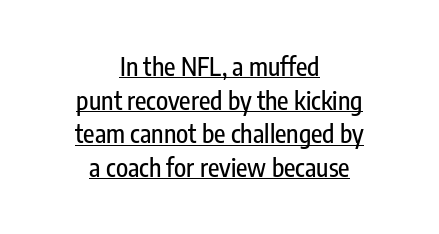
Q: Is the text italic (slanted)? A: No, it is upright.
Q: Is the text underlined? A: Yes.
Q: How is the paragraph aligned? A: Centered.
Q: Is the spacing between letters normal or unusually wide? A: Normal.
Q: Is the spacing between lines tight, normal or loose? A: Normal.
